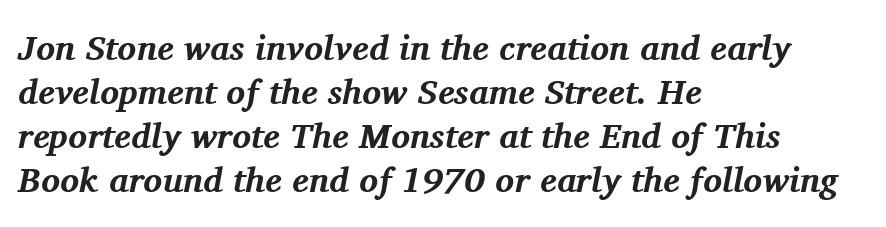
Q: Is the text bold? A: Yes.
Q: Is the text italic (slanted)? A: Yes, it leans right by about 11 degrees.
Q: Is the typeface a serif or a sans-serif typeface? A: Serif.
Q: Is the text underlined? A: No.
Q: How is the paragraph aligned? A: Left-aligned.
Q: Is the spacing between letters normal or unusually wide? A: Normal.
Q: Is the spacing between lines tight, normal or loose? A: Normal.
Q: Width (condensed, normal, or wide)? A: Normal.
Q: Stroke contrast? A: Medium.
Q: x-height? A: Medium.
Q: Monospaced? A: No.
